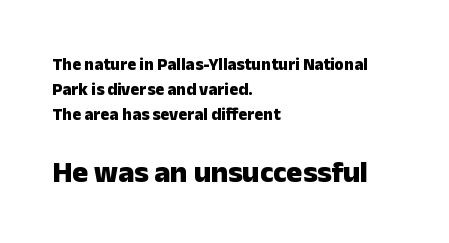
The following chunk of copy outweighs the initial chunk in type size. In terms of letterspacing, this is plain default setting. These lines sit exactly where default settings would place them. Check where the strokes stop: nothing finishes them off — pure sans. Pretty heavy lettering here — definitely bold. Character widths vary here, with narrow letters taking less room than wide ones.
